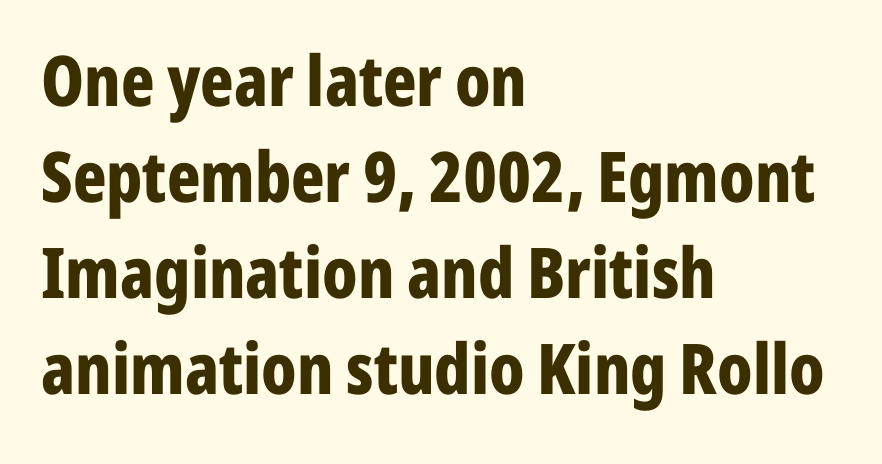
The passage shown stacks its lines at a standard gap. Glance below the letters and you will spot only blank space. A student would call this left alignment; a typographer would say flush left, rag right. The rendering uses a bold face; every stroke is thick and dark.
